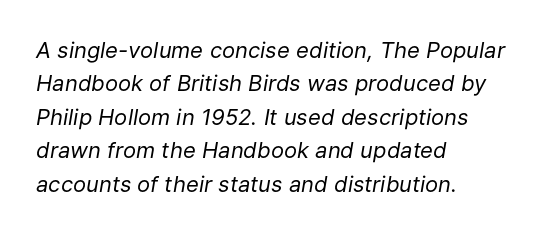
What's the leading like? Ordinary, nothing unusual. Descenders hang freely into open space. This is oblique type, the kind used for emphasis or titles. You could call the tracking neutral — neither tight nor loose. A classic flush-left, rag-right setting is used for this passage. Heft: none added — not bold.
